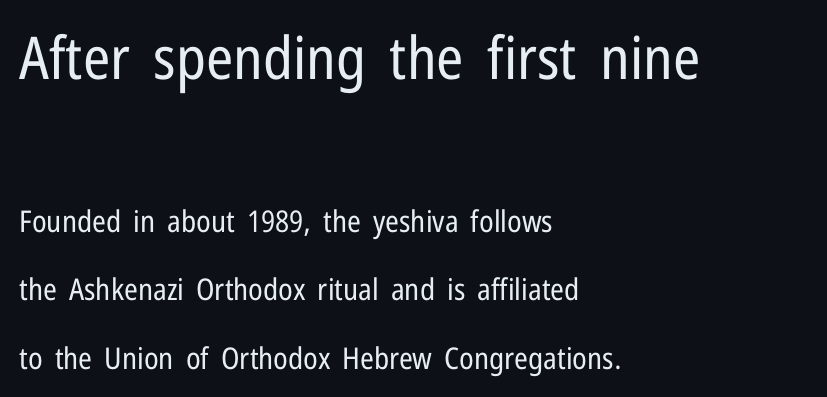
The type is set solid horizontally, with unmodified tracking. Do the characters align in a grid? No, the font is proportional. Ordinary non-slanted type is in use. The block sitting higher on the canvas is the one with enlarged characters. Compared with a centered layout, this one pins lines to the left instead. Rule under the text: the space is simply empty.
